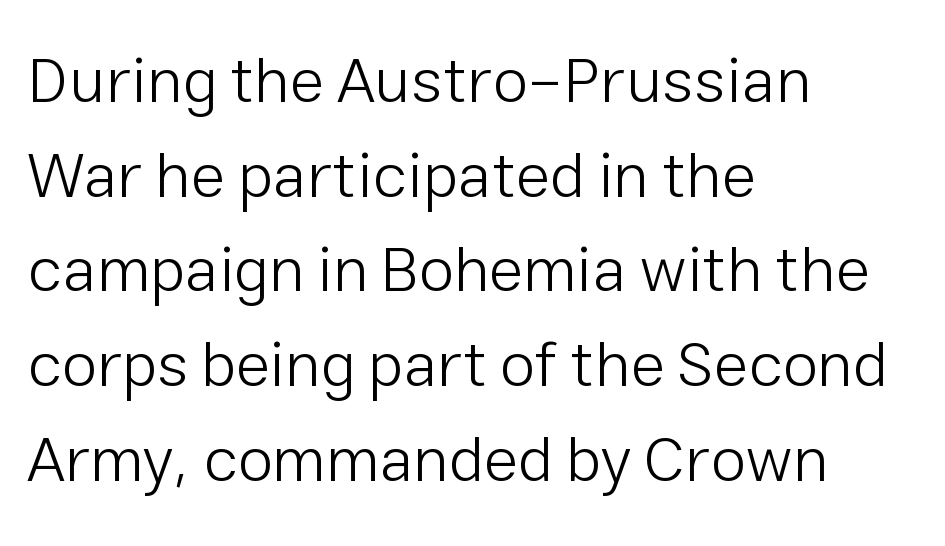
{"serif": "no", "italic": "no", "bold": "no", "weight": "light", "width": "normal", "stroke_contrast": "low", "x_height": "medium", "monospaced": "no", "underline": "no", "align": "left", "line_spacing": "normal", "line_spacing_ratio": 1.48, "letter_spacing": "normal", "letter_spacing_em": 0.0, "glyph_px": 64}
